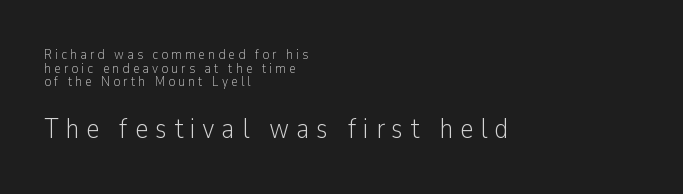
Is the lower block the larger one? Yes — the lower block carries the bigger type. These glyphs show unthickened strokes, regular width or finer. Unlike a traditional serif, this face leaves its strokes unadorned. The rendering inserts visible extra space after every character. Caption: multi-line text, flush left, ragged right.
